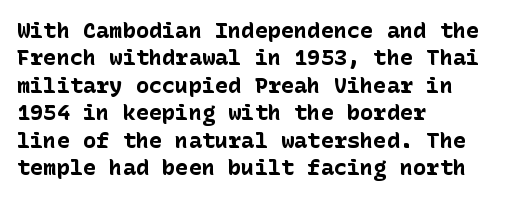
Q: Is the text bold? A: Yes.
Q: Is the text italic (slanted)? A: No, it is upright.
Q: Is the text underlined? A: No.
Q: How is the paragraph aligned? A: Left-aligned.
Q: Is the spacing between letters normal or unusually wide? A: Normal.
Q: Is the spacing between lines tight, normal or loose? A: Normal.
